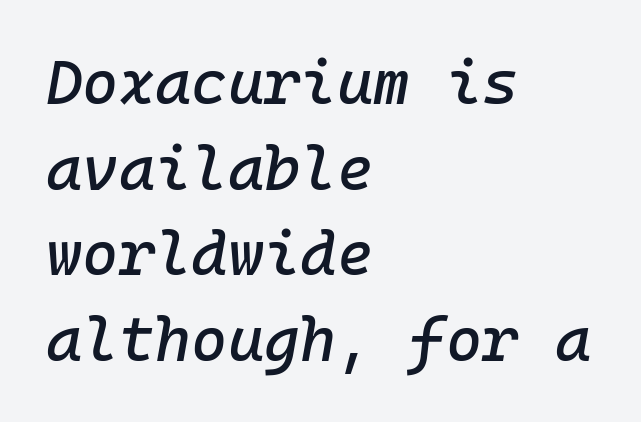
{"italic": "yes", "lean": "right", "slant_degrees": 10, "width": "normal", "stroke_contrast": "low", "x_height": "medium", "monospaced": "yes", "underline": "no", "align": "left", "line_spacing": "normal", "line_spacing_ratio": 1.38, "letter_spacing": "normal", "letter_spacing_em": 0.0, "glyph_px": 62}
